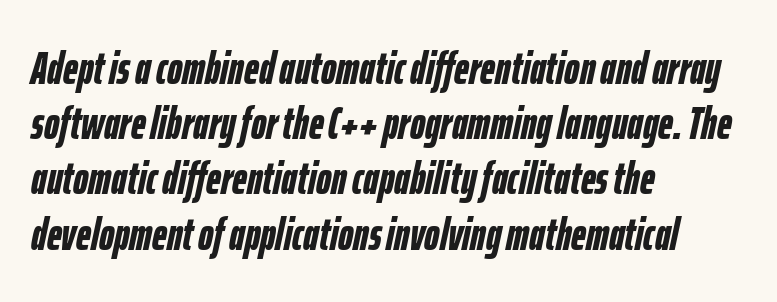
The image shows 46 px semibold, condensed type, italic (leaning right); set left-aligned, line spacing 1.2x, normal letter spacing, not underlined; low stroke contrast and a medium x-height.
